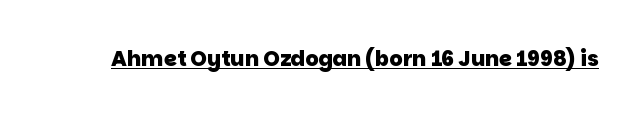
Look at the stroke-to-counter ratio: heavy, a bold. Quick note: underline on. Nothing unusual about the tracking: characters are spaced as the font intends.
